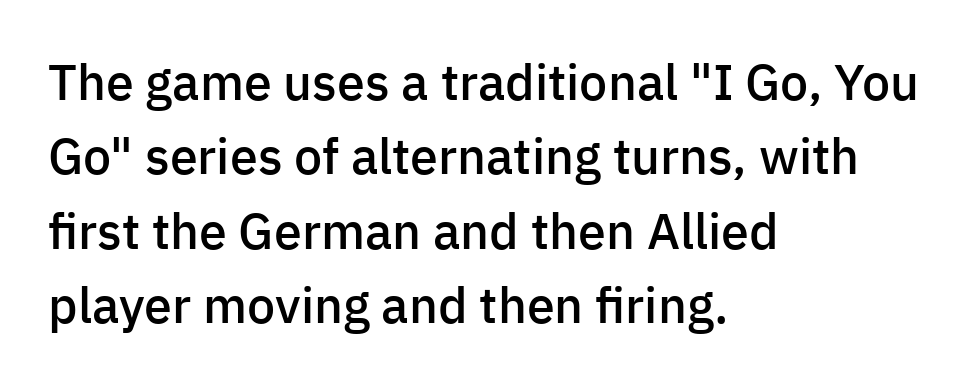
The image shows 50 px semibold sans-serif type, upright; set left-aligned, normal line spacing (1.49x), normal letter spacing, not underlined; low stroke contrast and a medium x-height.
